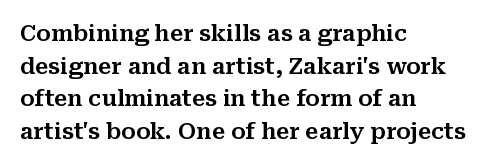
The string is rendered with underlining switched off. Successive baselines arrive at the customary interval. The paragraph shown leans on its left margin. Do the letters lean? They stand straight. The passage shown has conventional tracking throughout.
